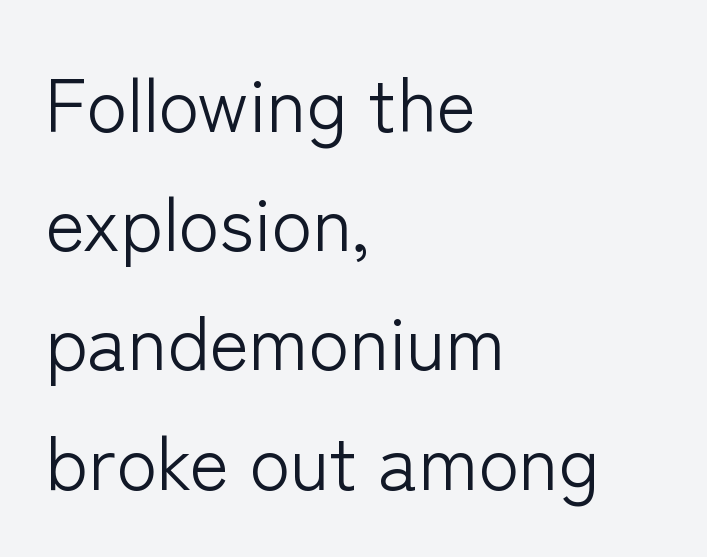
{"serif": "no", "italic": "no", "bold": "no", "weight": "light", "width": "normal", "stroke_contrast": "low", "x_height": "medium", "monospaced": "no", "underline": "no", "align": "left", "line_spacing": "normal", "line_spacing_ratio": 1.59, "letter_spacing": "normal", "letter_spacing_em": 0.0, "glyph_px": 75}
